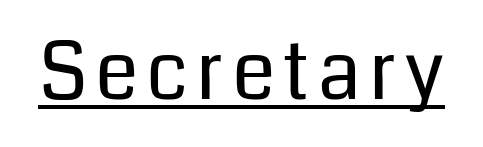
Letterform terminals end flat and unadorned throughout the passage. Stem width sits at or under what a default text font uses. What decoration does the sample have? An underline. The passage shown is typed in a proportional face where columns would drift. A typesetter would mark this as roman, not italic.
